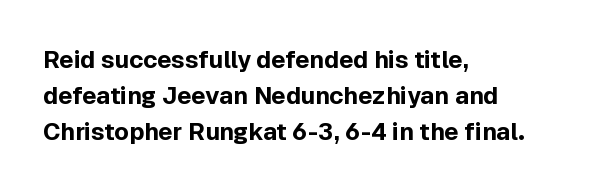
These lines are set flush left with a ragged right edge. Upright lettering throughout. Compared with typical body copy, the letter spacing here is the same. The line-height multiplier appears to be the usual default.
